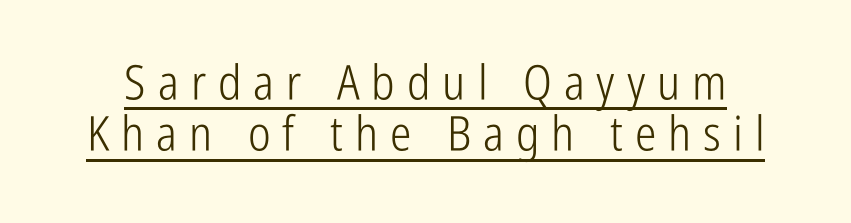
Q: Is the text bold? A: No.
Q: Is the text italic (slanted)? A: No, it is upright.
Q: Is the typeface a serif or a sans-serif typeface? A: Sans-serif.
Q: Is the text underlined? A: Yes.
Q: Is the spacing between letters normal or unusually wide? A: Unusually wide.
Q: Is the spacing between lines tight, normal or loose? A: Tight.
Q: Width (condensed, normal, or wide)? A: Condensed.
Q: Stroke contrast? A: Low.
Q: x-height? A: Medium.
Q: Monospaced? A: No.
